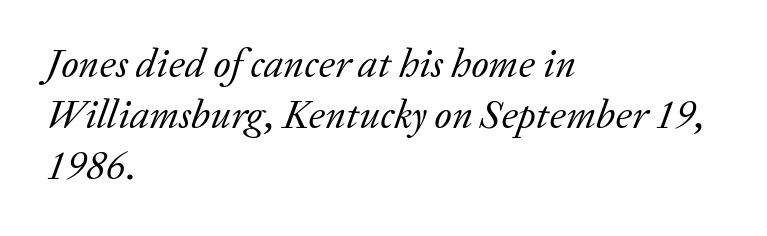
{"serif": "yes", "italic": "yes", "lean": "right", "slant_degrees": 20, "bold": "no", "weight": "regular", "width": "normal", "stroke_contrast": "low", "x_height": "medium", "monospaced": "no", "underline": "no", "align": "left", "line_spacing_ratio": 1.24, "letter_spacing": "normal", "letter_spacing_em": 0.0, "glyph_px": 41}
